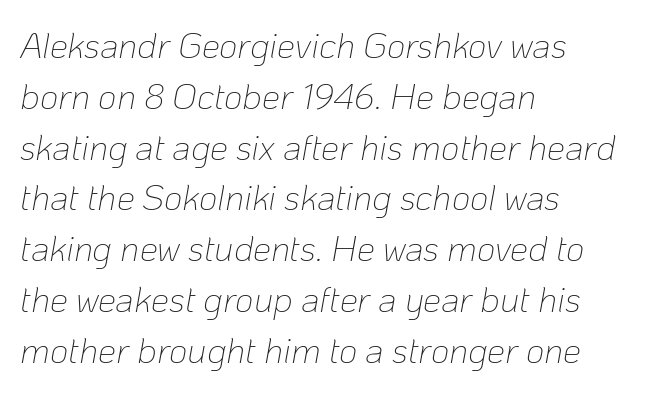
{"italic": "yes", "lean": "right", "slant_degrees": 10, "bold": "no", "weight": "thin", "width": "normal", "stroke_contrast": "low", "x_height": "medium", "monospaced": "no", "underline": "no", "align": "left", "line_spacing": "normal", "line_spacing_ratio": 1.41, "letter_spacing": "normal", "letter_spacing_em": 0.0, "glyph_px": 36}
